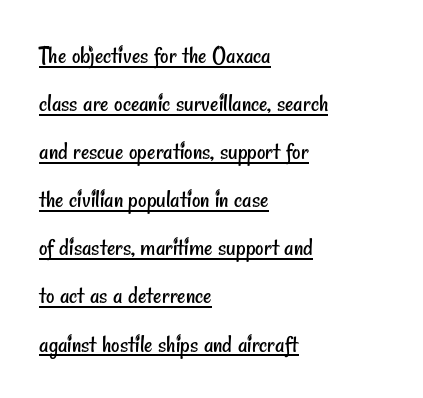
Beneath each row of characters lies a ruled line. Which margin do the lines hug? The left one — the right edge is uneven. Is the letter spacing exaggerated? No — it looks like the ordinary default. Is the stroke heavy? The answer is a plain regular-or-lighter.
